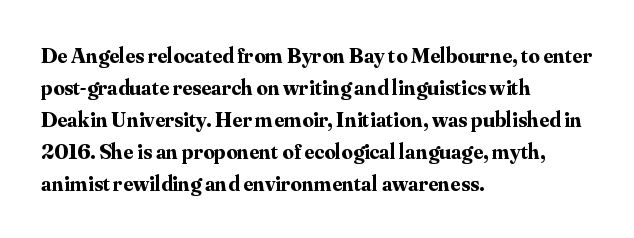
Q: Is the text bold? A: Yes.
Q: Is the text italic (slanted)? A: No, it is upright.
Q: Is the text underlined? A: No.
Q: How is the paragraph aligned? A: Left-aligned.
Q: Is the spacing between letters normal or unusually wide? A: Normal.
Q: Is the spacing between lines tight, normal or loose? A: Normal.
